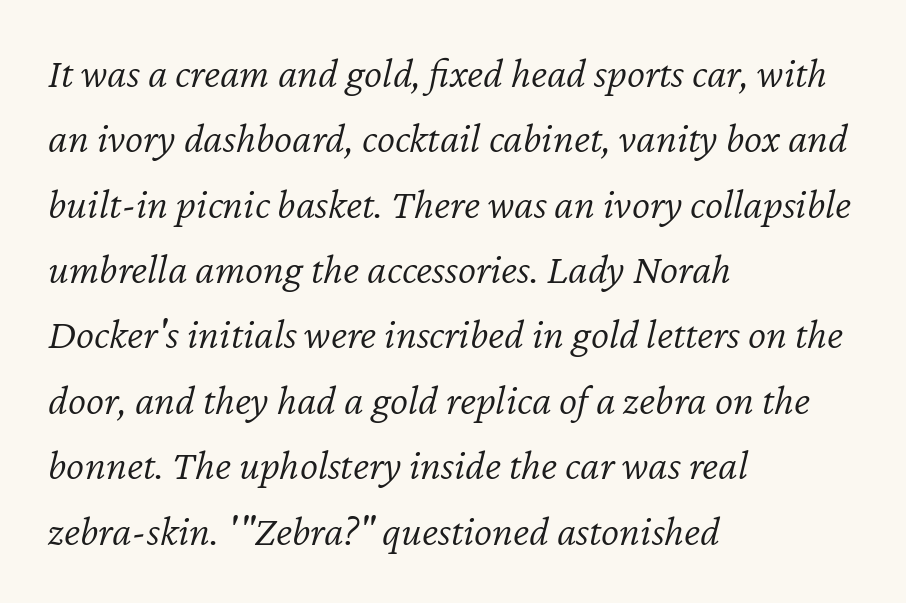
The image shows 43 px light type, italic (leaning right); set left-aligned, normal line spacing (1.52x), normal letter spacing, not underlined; low stroke contrast and a medium x-height.
